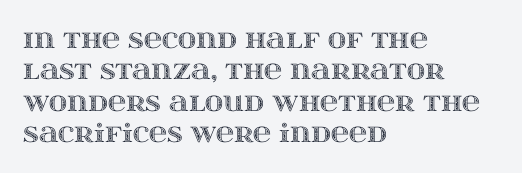
{"italic": "no", "underline": "no", "align": "left", "line_spacing": "normal", "line_spacing_ratio": 1.26, "letter_spacing": "normal", "letter_spacing_em": 0.0, "glyph_px": 25}
